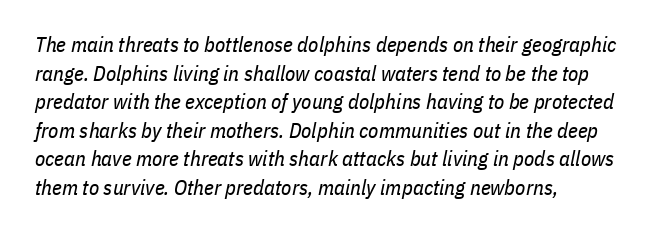
Q: Is the text bold? A: No.
Q: Is the text italic (slanted)? A: Yes, it leans right by about 11 degrees.
Q: Is the text underlined? A: No.
Q: How is the paragraph aligned? A: Left-aligned.
Q: Is the spacing between letters normal or unusually wide? A: Normal.
Q: Is the spacing between lines tight, normal or loose? A: Normal.
